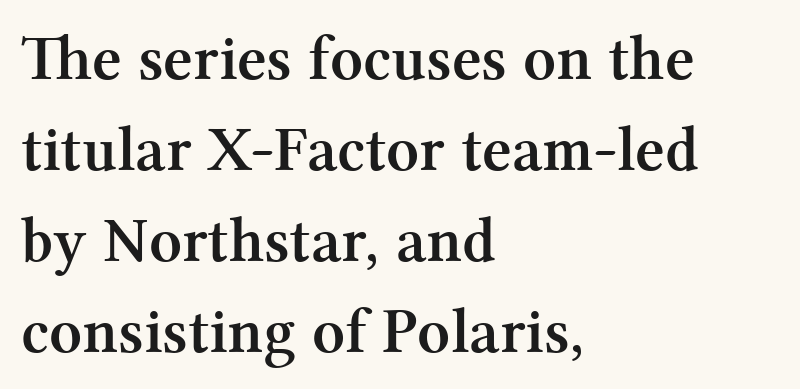
{"serif": "yes", "italic": "no", "bold": "yes", "weight": "semibold", "width": "normal", "stroke_contrast": "medium", "x_height": "medium", "monospaced": "no", "underline": "no", "align": "left", "line_spacing": "normal", "line_spacing_ratio": 1.42, "letter_spacing": "normal", "letter_spacing_em": 0.0, "glyph_px": 64}
